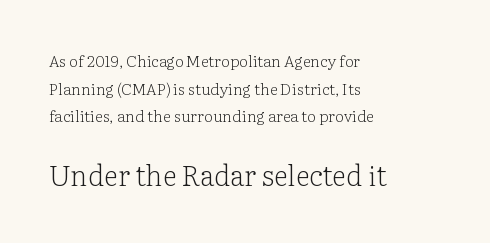
{"serif": "yes", "italic": "no", "bold": "no", "weight": "light", "width": "normal", "stroke_contrast": "low", "x_height": "medium", "monospaced": "no", "underline": "no", "align": "left", "line_spacing_ratio": 1.72, "letter_spacing": "normal", "letter_spacing_em": 0.0, "larger_block": "second", "size_ratio": 1.75, "glyph_px": 28}
